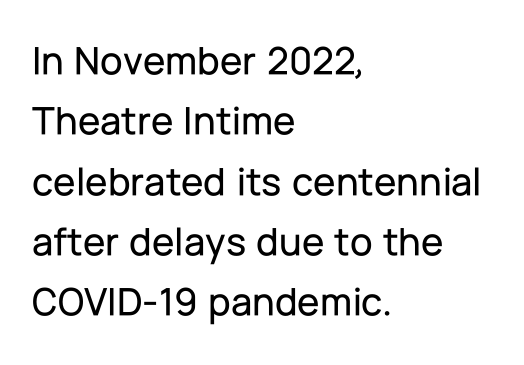
{"serif": "no", "italic": "no", "width": "normal", "stroke_contrast": "low", "x_height": "medium", "monospaced": "no", "underline": "no", "align": "left", "line_spacing": "normal", "line_spacing_ratio": 1.47, "letter_spacing": "normal", "letter_spacing_em": 0.0, "glyph_px": 41}
